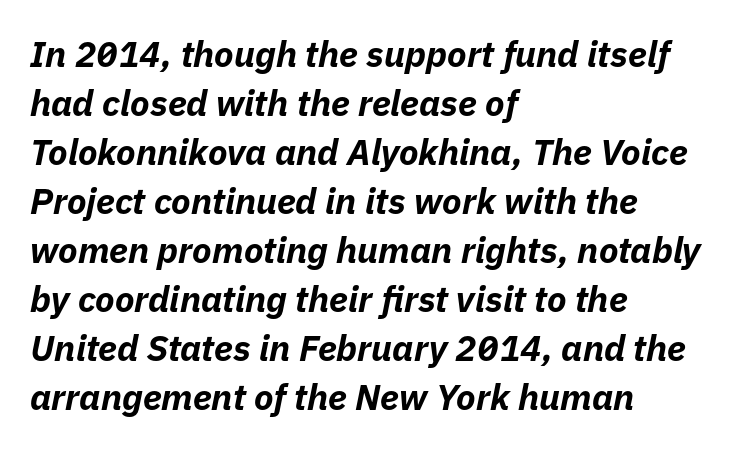
Leading matches the norm, producing a regular column. Glance below the letters and you will spot only blank space. Here the designer chose a conventional face with non-uniform glyph widths. What weight is shown? A full bold with thick strokes.
